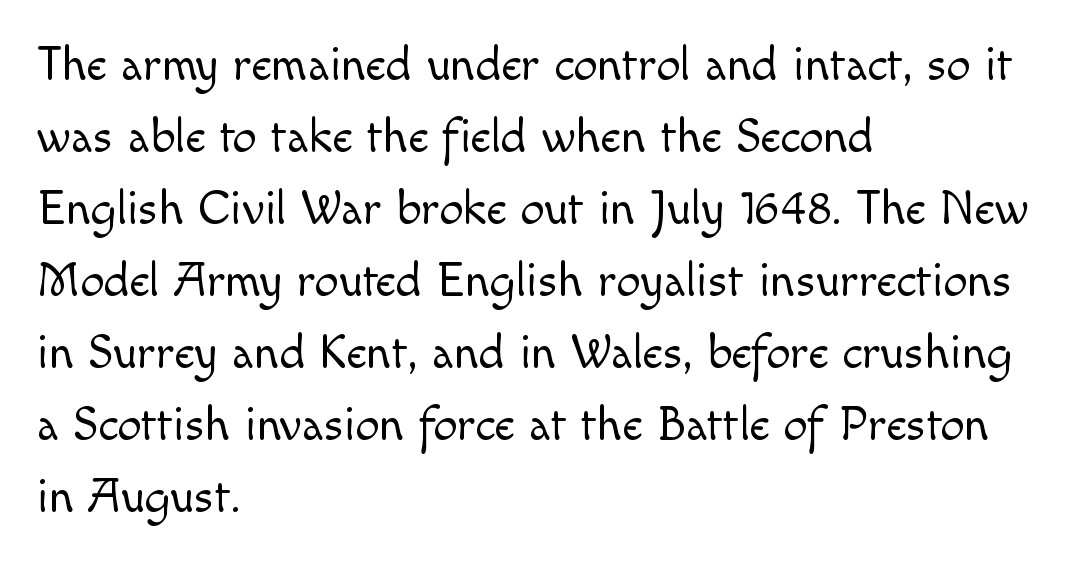
The image shows 48 px light sans-serif type, upright; set left-aligned, normal line spacing (1.5x), normal letter spacing, not underlined; a small x-height.
